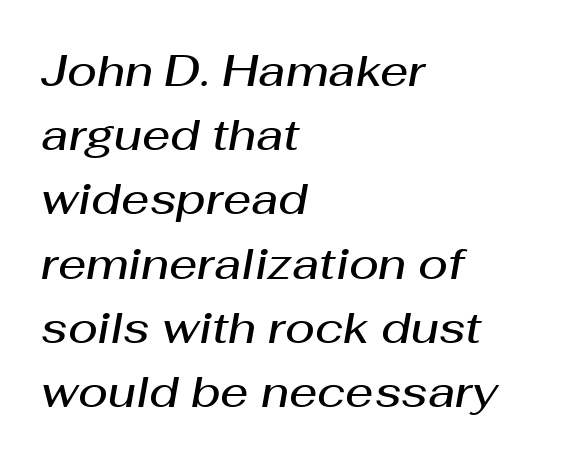
The block of text has a typical density, with ordinary space between rows. Is the type bold? Partly — it's a semibold, heavier than regular but not fully bold. The face used here has a pronounced slope to its letters. The passage shown has conventional tracking throughout.
